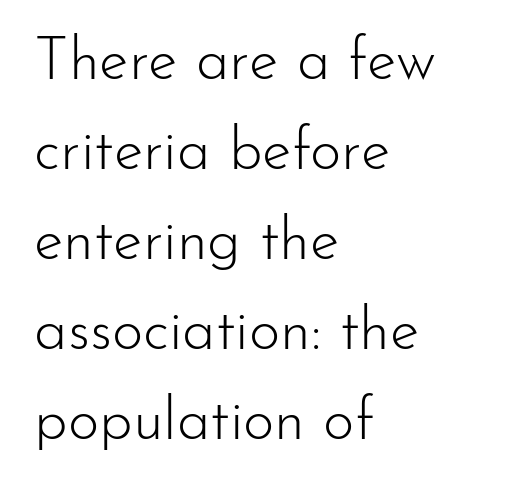
The image shows 60 px light sans-serif type, upright; set left-aligned, normal line spacing (1.5x), normal letter spacing, not underlined; low stroke contrast and a small x-height.
